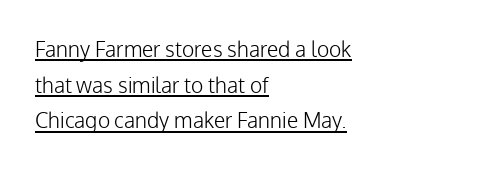
Q: Is the text bold? A: No.
Q: Is the text italic (slanted)? A: No, it is upright.
Q: Is the text underlined? A: Yes.
Q: How is the paragraph aligned? A: Left-aligned.
Q: Is the spacing between letters normal or unusually wide? A: Normal.
Q: Is the spacing between lines tight, normal or loose? A: Normal.
